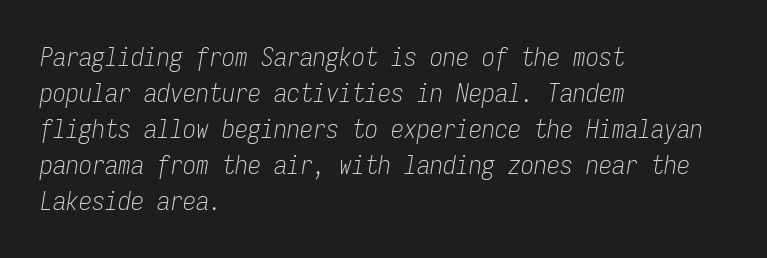
The image shows 26 px text type, italic (leaning right); set left-aligned, normal line spacing (1.38x), normal letter spacing, not underlined.
